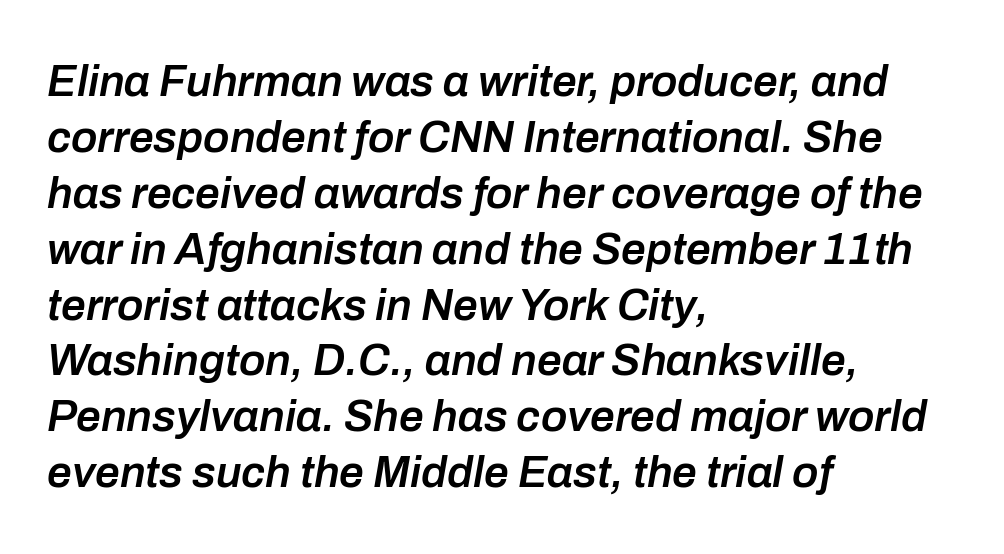
Q: Is the text bold? A: Semi-bold.
Q: Is the text italic (slanted)? A: Yes, it leans right by about 10 degrees.
Q: Is the text underlined? A: No.
Q: How is the paragraph aligned? A: Left-aligned.
Q: Is the spacing between letters normal or unusually wide? A: Normal.
Q: Is the spacing between lines tight, normal or loose? A: Normal.
Q: Width (condensed, normal, or wide)? A: Normal.
Q: Stroke contrast? A: Low.
Q: x-height? A: Medium.
Q: Monospaced? A: No.
